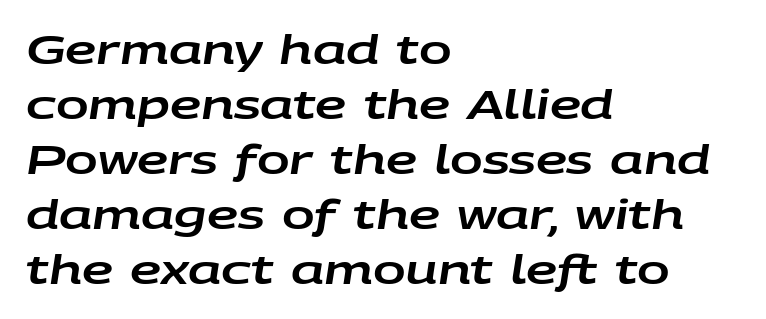
The letters advance in unequal steps, a hallmark of proportional type. Is the letter spacing exaggerated? No — it looks like the ordinary default. Horizontally, the lines are justified to the leading edge only. The designer left line spacing at the default. The words here are not underlined. Does the lettering tilt? It does — this is italic.
